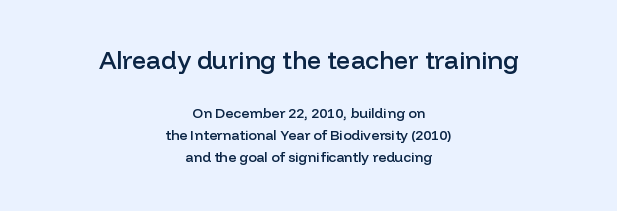
{"italic": "no", "bold": "semi", "underline": "no", "align": "center", "line_spacing": "normal", "line_spacing_ratio": 1.59, "letter_spacing": "normal", "letter_spacing_em": 0.0, "larger_block": "first", "size_ratio": 1.79, "glyph_px": 25}
